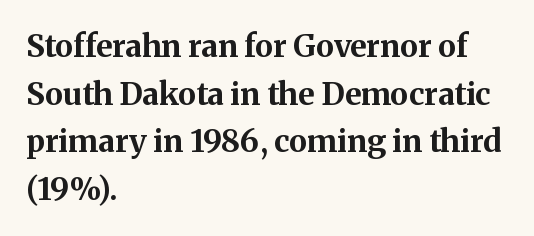
Q: Is the text bold? A: Yes.
Q: Is the text italic (slanted)? A: No, it is upright.
Q: Is the typeface a serif or a sans-serif typeface? A: Serif.
Q: Is the text underlined? A: No.
Q: How is the paragraph aligned? A: Left-aligned.
Q: Is the spacing between letters normal or unusually wide? A: Normal.
Q: Is the spacing between lines tight, normal or loose? A: Normal.
Q: Width (condensed, normal, or wide)? A: Normal.
Q: Stroke contrast? A: Medium.
Q: x-height? A: Medium.
Q: Monospaced? A: No.
